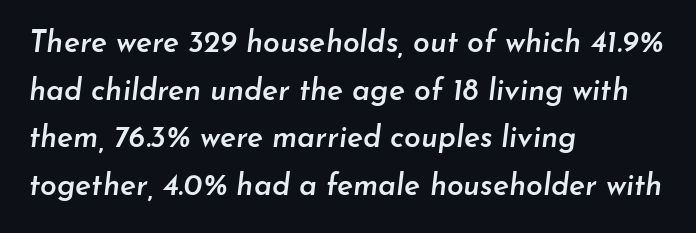
Q: Is the text bold? A: Semi-bold.
Q: Is the text italic (slanted)? A: Yes, it leans right by about 7 degrees.
Q: Is the text underlined? A: No.
Q: How is the paragraph aligned? A: Left-aligned.
Q: Is the spacing between letters normal or unusually wide? A: Normal.
Q: Is the spacing between lines tight, normal or loose? A: Normal.
Q: Width (condensed, normal, or wide)? A: Normal.
Q: Stroke contrast? A: Low.
Q: x-height? A: Small.
Q: Monospaced? A: No.
